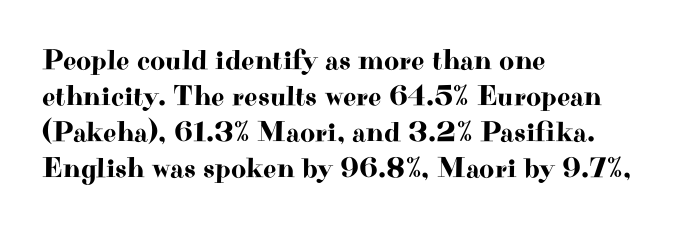
{"serif": "yes", "italic": "no", "width": "wide", "stroke_contrast": "high", "x_height": "small", "monospaced": "no", "underline": "no", "align": "left", "line_spacing_ratio": 1.24, "letter_spacing": "normal", "letter_spacing_em": 0.0, "glyph_px": 29}
